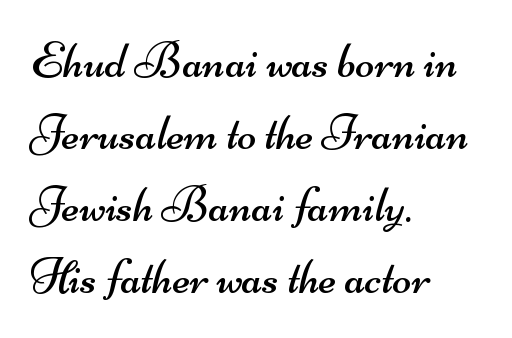
Spacing between characters is what you'd get straight out of the box. Observe the absence of serifs on each vertical stroke in this sample. Think standard paragraph weight, or any step lighter than that. Proportional: the letters do not fall into vertical columns. The paragraph has a hard left edge and a soft right edge.
